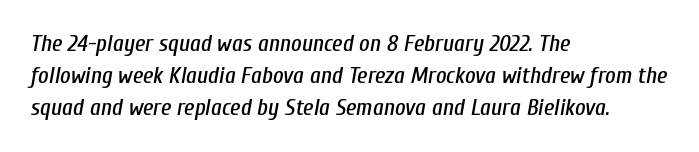
Descenders hang freely into open space. Honestly, the letter spacing is just normal — you wouldn't notice it. Notice how descenders clear the ascenders below comfortably — that's standard leading. These lines are set flush left with a ragged right edge.
